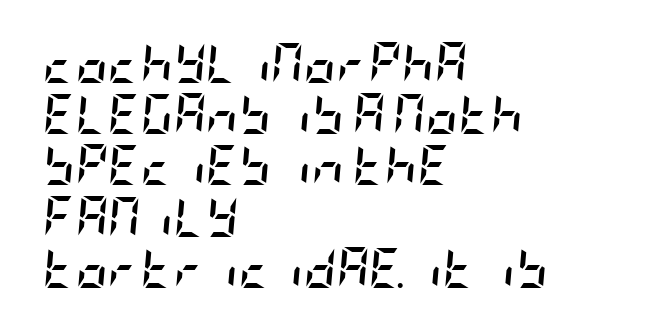
{"italic": "yes", "lean": "right", "slant_degrees": 5, "bold": "yes", "weight": "semibold", "width": "condensed", "stroke_contrast": "low", "x_height": "large", "underline": "no", "align": "left", "line_spacing": "normal", "line_spacing_ratio": 1.28, "letter_spacing": "normal", "letter_spacing_em": 0.0, "glyph_px": 40}
